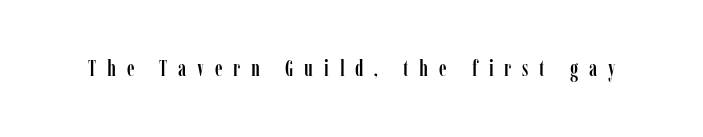
The glyphs are unaccompanied by any horizontal stroke below them. You can tell it's not italic because the verticals are truly vertical. The rendering inserts visible extra space after every character.
